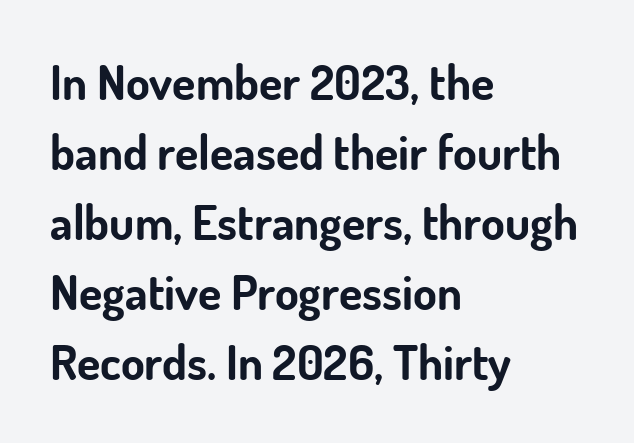
{"serif": "no", "italic": "no", "bold": "yes", "weight": "bold", "width": "normal", "stroke_contrast": "low", "x_height": "small", "monospaced": "no", "underline": "no", "align": "left", "line_spacing": "normal", "line_spacing_ratio": 1.46, "letter_spacing": "normal", "letter_spacing_em": 0.0, "glyph_px": 48}
